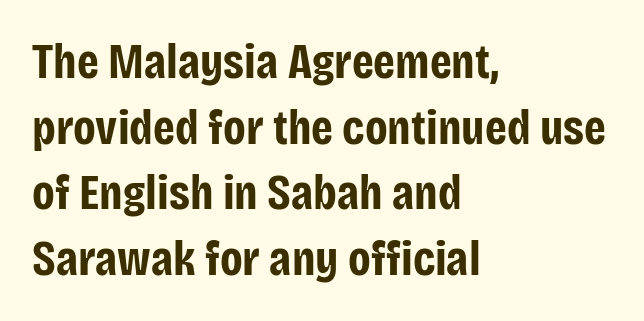
{"serif": "no", "italic": "no", "bold": "yes", "weight": "bold", "width": "condensed", "stroke_contrast": "low", "x_height": "large", "monospaced": "no", "underline": "no", "align": "left", "line_spacing": "normal", "line_spacing_ratio": 1.34, "letter_spacing": "normal", "letter_spacing_em": 0.0, "glyph_px": 49}
